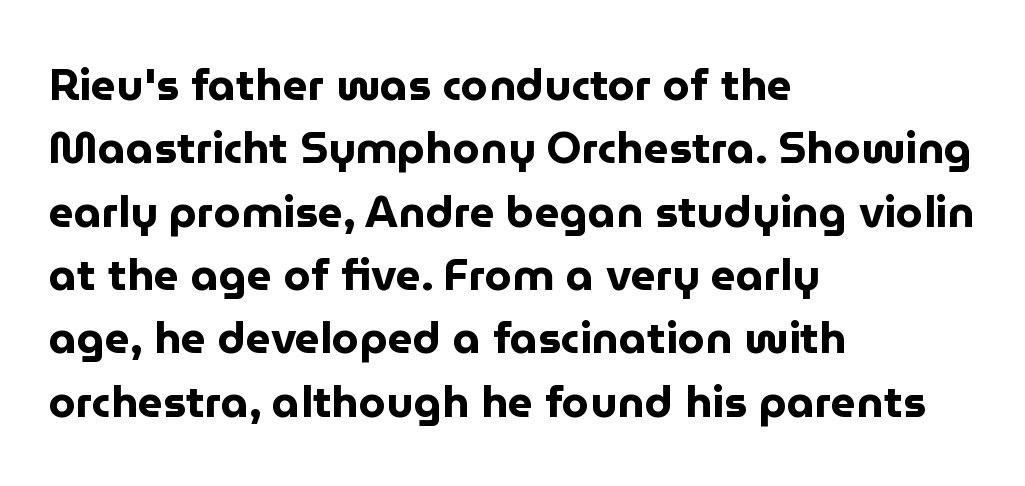
The image shows 44 px bold sans-serif type, upright; set left-aligned, normal line spacing (1.44x), normal letter spacing, not underlined; low stroke contrast and a medium x-height.
